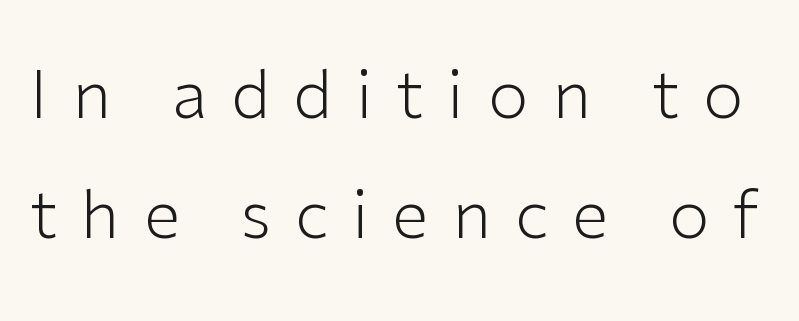
Q: Is the text bold? A: No.
Q: Is the text italic (slanted)? A: No, it is upright.
Q: Is the typeface a serif or a sans-serif typeface? A: Sans-serif.
Q: Is the text underlined? A: No.
Q: Is the spacing between letters normal or unusually wide? A: Unusually wide.
Q: Width (condensed, normal, or wide)? A: Normal.
Q: Stroke contrast? A: Low.
Q: x-height? A: Medium.
Q: Monospaced? A: No.
